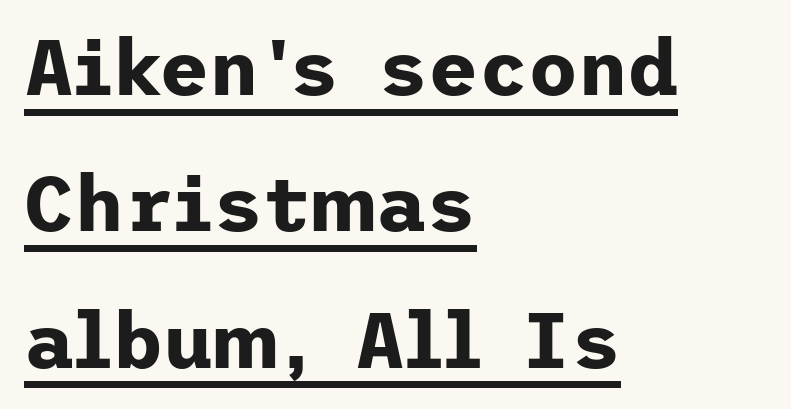
Q: Is the text bold? A: Yes.
Q: Is the text italic (slanted)? A: No, it is upright.
Q: Is the typeface a serif or a sans-serif typeface? A: Sans-serif.
Q: Is the text underlined? A: Yes.
Q: How is the paragraph aligned? A: Left-aligned.
Q: Is the spacing between letters normal or unusually wide? A: Normal.
Q: Width (condensed, normal, or wide)? A: Normal.
Q: Stroke contrast? A: Low.
Q: x-height? A: Medium.
